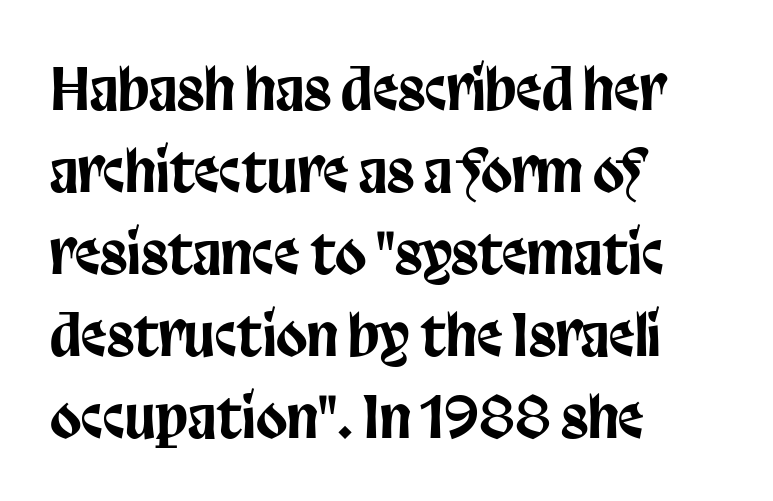
Q: Is the text italic (slanted)? A: No, it is upright.
Q: Is the typeface a serif or a sans-serif typeface? A: Sans-serif.
Q: Is the text underlined? A: No.
Q: How is the paragraph aligned? A: Left-aligned.
Q: Is the spacing between letters normal or unusually wide? A: Normal.
Q: Is the spacing between lines tight, normal or loose? A: Normal.
Q: Width (condensed, normal, or wide)? A: Condensed.
Q: Stroke contrast? A: Low.
Q: x-height? A: Large.
Q: Monospaced? A: No.
